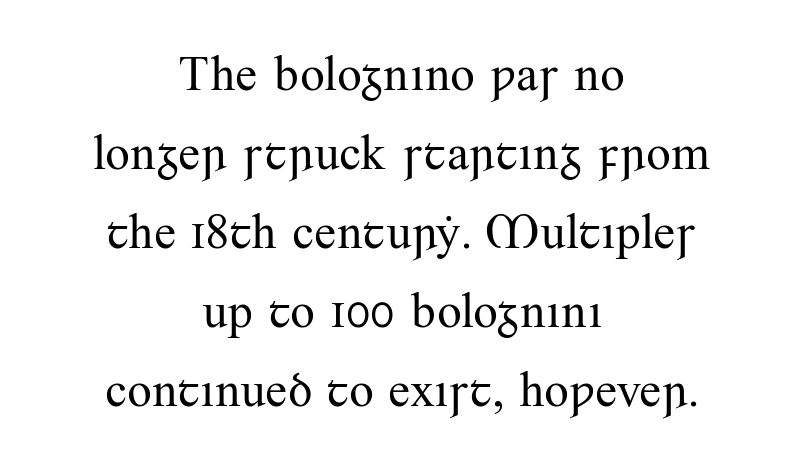
{"serif": "yes", "italic": "no", "bold": "no", "weight": "regular", "width": "normal", "stroke_contrast": "medium", "x_height": "small", "monospaced": "no", "underline": "no", "align": "center", "line_spacing": "normal", "line_spacing_ratio": 1.61, "letter_spacing": "normal", "letter_spacing_em": 0.0, "glyph_px": 49}
